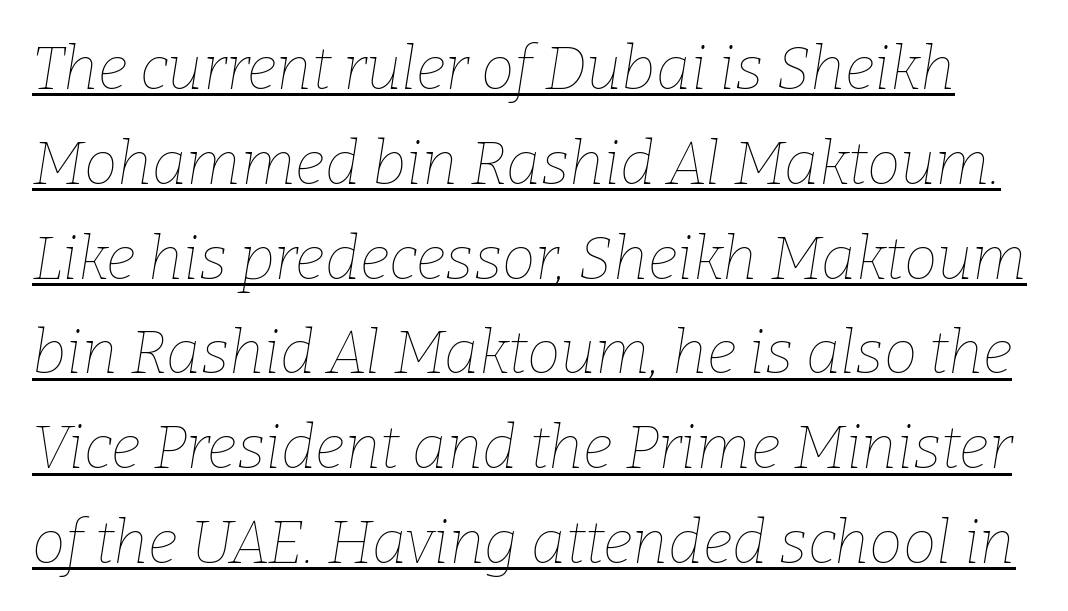
{"italic": "yes", "lean": "right", "slant_degrees": 9, "bold": "no", "weight": "thin", "width": "normal", "stroke_contrast": "low", "x_height": "medium", "monospaced": "no", "underline": "yes", "line_spacing": "normal", "line_spacing_ratio": 1.58, "letter_spacing": "normal", "letter_spacing_em": 0.0, "glyph_px": 60}
